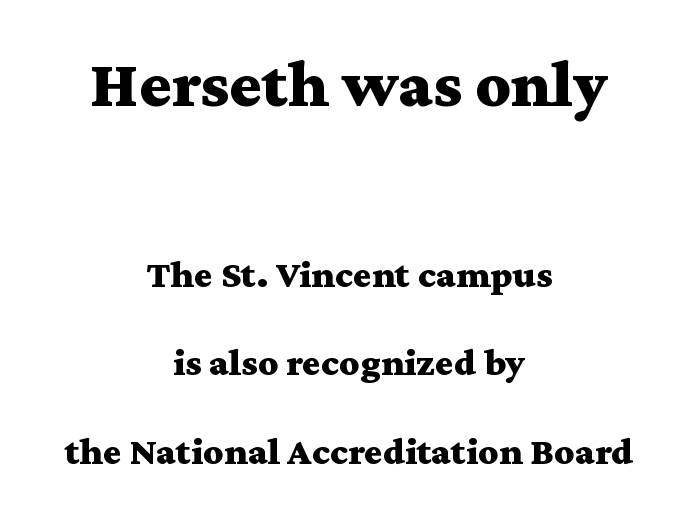
Serif or sans? Serif — the stroke terminals have little feet. Visually, the top section dominates because its glyphs are scaled up. Words appear dense and cohesive because spacing is normal. You could not count columns in this text — the font is proportionally spaced. Just letters on the line, the space beneath them empty.
